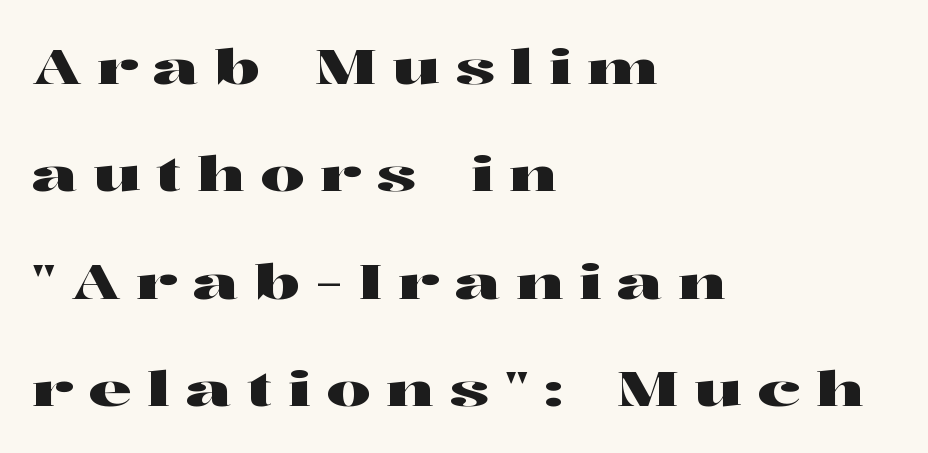
Compared with typical paragraphs, the rows here are farther apart. Caption: expanded tracking, letters set apart. One-word summary of the alignment: left. Characters remain perfectly vertical along every line.
